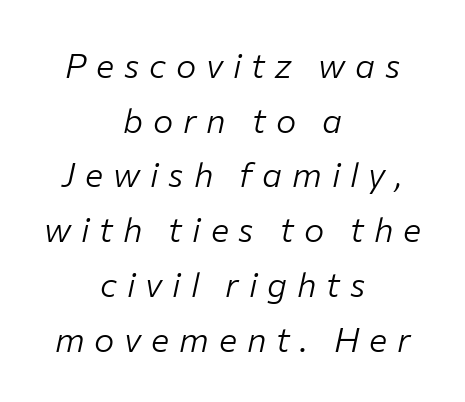
Style check: oblique. The vertical gap from one line to the next is medium. The specimen omits any rule beneath the text block's lines. Teacher's note: observe the equal gaps on both sides — that is centered alignment. Think of a printed novel: that variable character pitch is what you see here.
